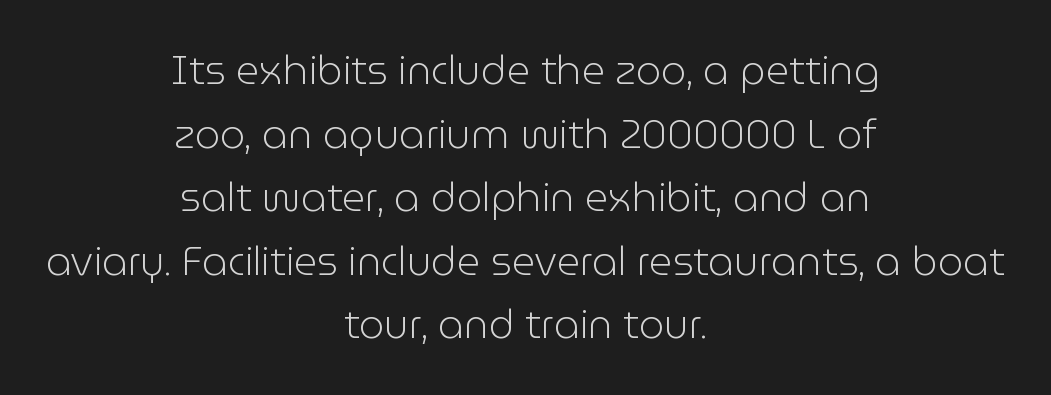
Q: Is the text bold? A: No.
Q: Is the text italic (slanted)? A: No, it is upright.
Q: Is the typeface a serif or a sans-serif typeface? A: Sans-serif.
Q: Is the text underlined? A: No.
Q: How is the paragraph aligned? A: Centered.
Q: Is the spacing between letters normal or unusually wide? A: Normal.
Q: Is the spacing between lines tight, normal or loose? A: Normal.
Q: Width (condensed, normal, or wide)? A: Normal.
Q: Stroke contrast? A: Low.
Q: x-height? A: Medium.
Q: Monospaced? A: No.
